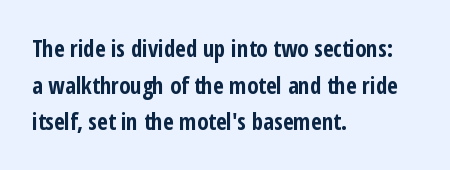
{"italic": "no", "bold": "yes", "underline": "no", "align": "left", "line_spacing": "normal", "line_spacing_ratio": 1.59, "letter_spacing": "normal", "letter_spacing_em": 0.0, "glyph_px": 23}
